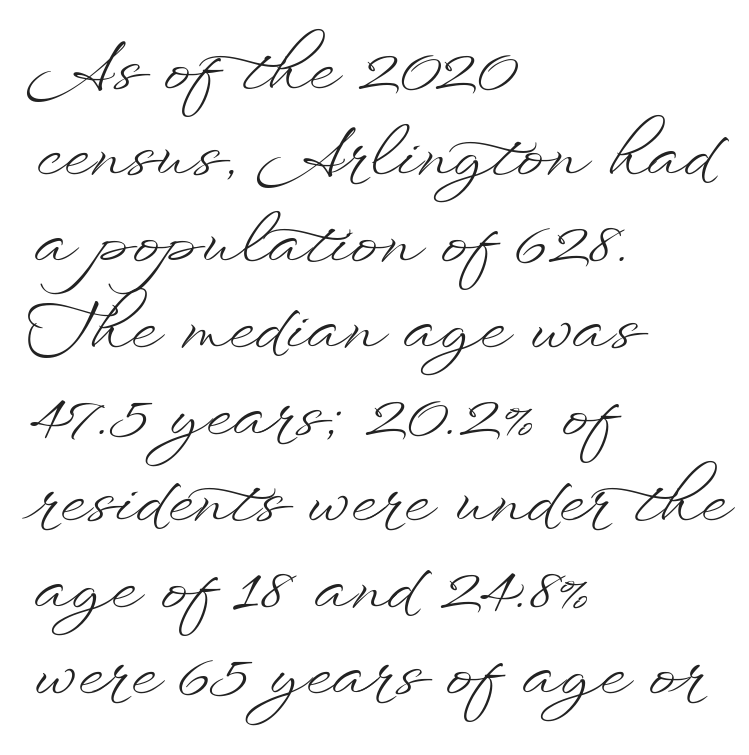
{"bold": "no", "weight": "light", "width": "wide", "stroke_contrast": "low", "x_height": "small", "monospaced": "no", "underline": "no", "align": "left", "line_spacing": "normal", "line_spacing_ratio": 1.29, "letter_spacing": "normal", "letter_spacing_em": 0.0, "glyph_px": 67}
